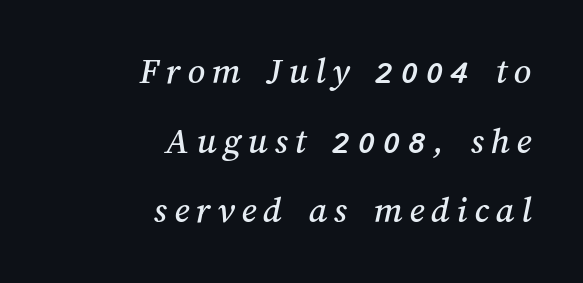
{"width": "normal", "stroke_contrast": "medium", "x_height": "medium", "monospaced": "no", "underline": "no", "align": "right", "line_spacing_ratio": 1.83, "glyph_px": 38}
